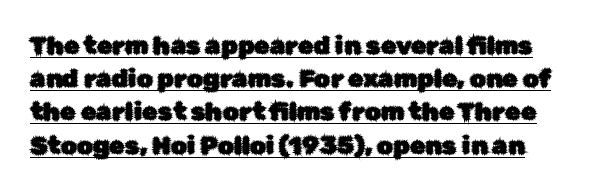
Q: Is the text italic (slanted)? A: No, it is upright.
Q: Is the text underlined? A: Yes.
Q: Is the spacing between letters normal or unusually wide? A: Normal.
Q: Is the spacing between lines tight, normal or loose? A: Normal.
